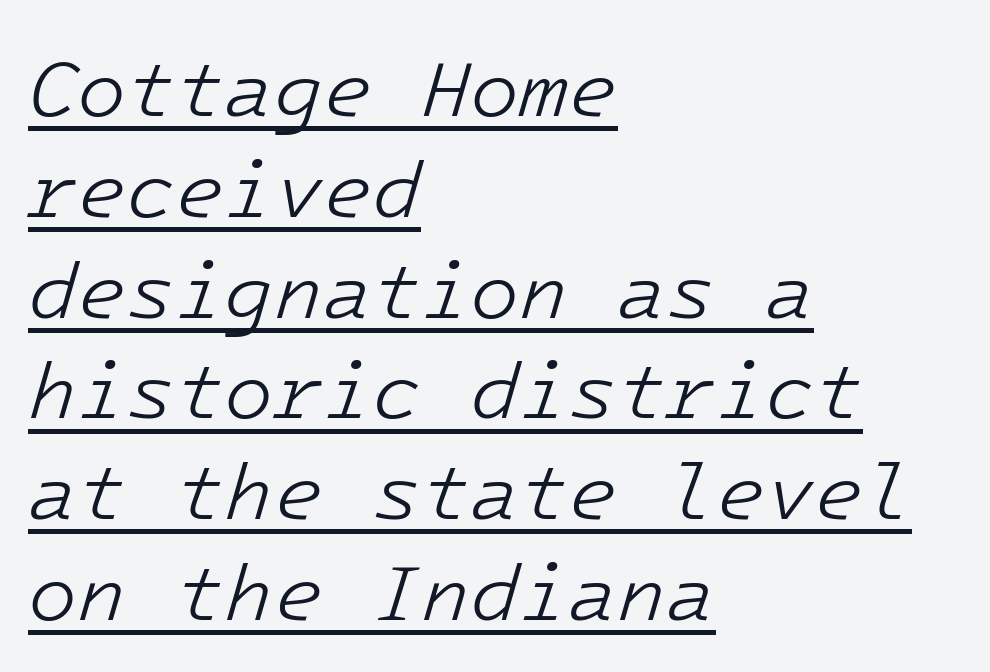
The image shows 80 px light type, italic (leaning right); set left-aligned, normal line spacing (1.26x), normal letter spacing, underlined; low stroke contrast and a medium x-height.
